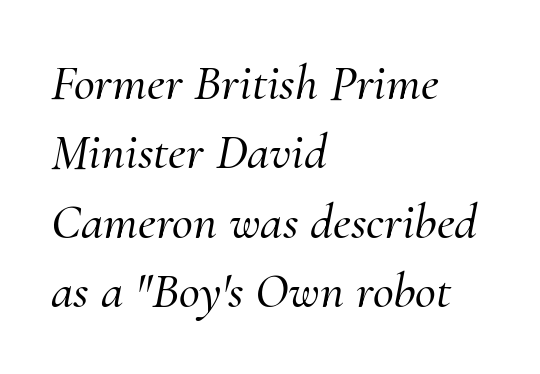
The image shows 51 px serif type, italic (leaning right); set left-aligned, normal line spacing (1.36x), normal letter spacing, not underlined; medium stroke contrast and a small x-height.
